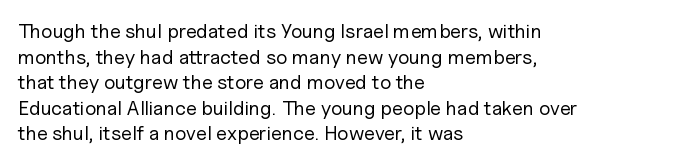
The weight would be labelled regular, book, light, or lighter still. Tall strokes in this sample are plumb rather than angled. These lines stack with their left ends in a neat column. Unmarked baselines from the first word to the last. Regular leading. A typesetter would call this zero additional tracking.
